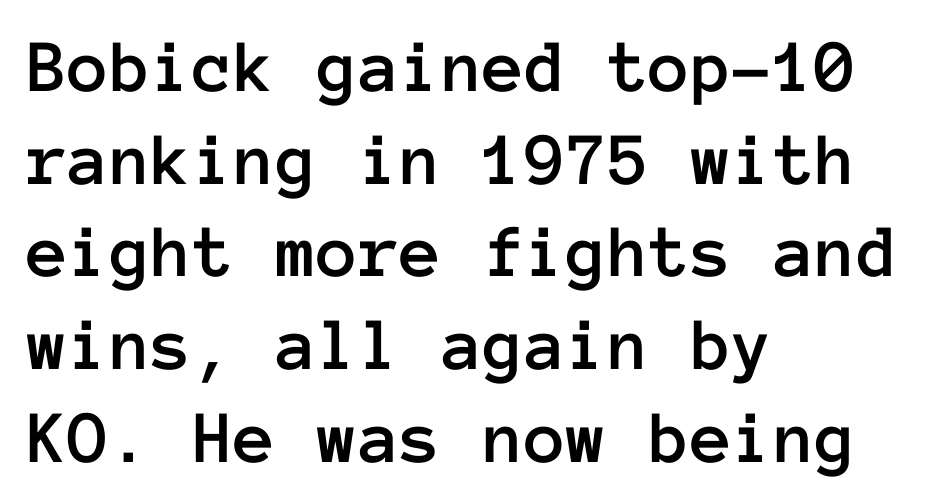
Spacing verdict: monospaced, one width for all characters. The type is set solid horizontally, with unmodified tracking. The typography opts for an upright posture over an oblique one. Typeset ragged right — the left edge is the straight one. Each row of text sits above clean, open space.
